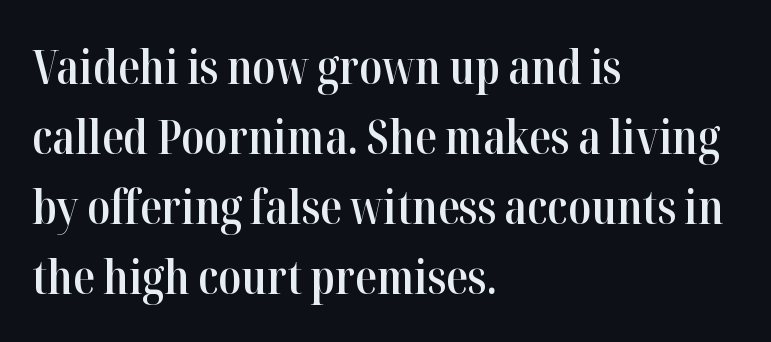
Heft: intermediate — a semibold. Italic? Not at all — the glyphs are vertical. Does the leading feel generous? No, just average. The letters advance in unequal steps, a hallmark of proportional type. The face used here is rendered with its standard letterfit. Check the space under the baseline: it is left empty.
